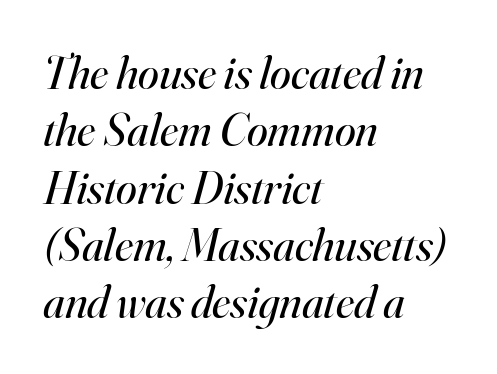
The image shows 47 px regular-weight serif type, italic (leaning right); set left-aligned, line spacing 1.22x, normal letter spacing, not underlined; high stroke contrast and a small x-height.
